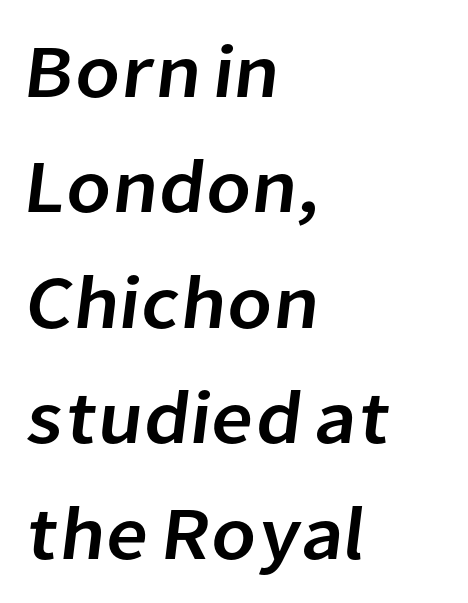
The image shows 75 px sans-serif type; set left-aligned, normal line spacing (1.54x), normal letter spacing, not underlined; low stroke contrast and a medium x-height.
